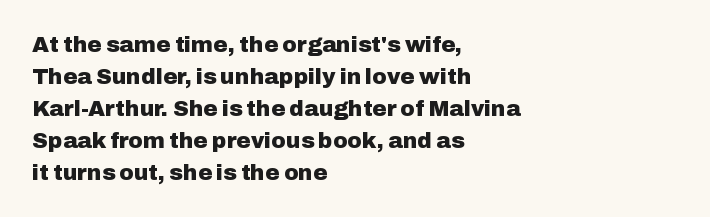
Students, observe: this is what conventionally led text looks like. Ascenders rise straight up at ninety degrees. Pretty heavy lettering here — definitely bold. The words here are not underlined.
